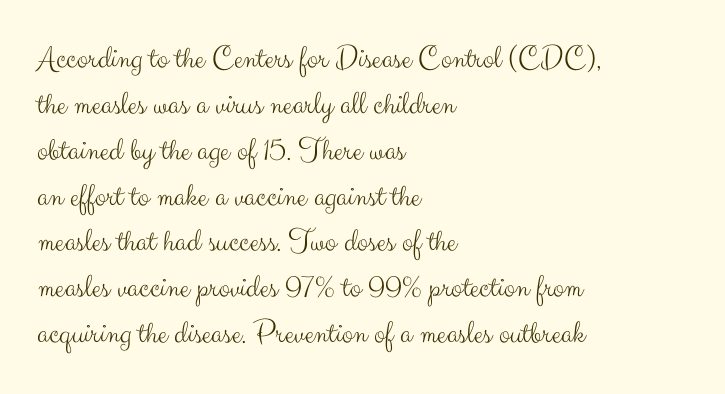
The image shows 33 px light sans-serif type; set left-aligned, normal line spacing (1.39x), normal letter spacing, not underlined; medium stroke contrast and a small x-height.
